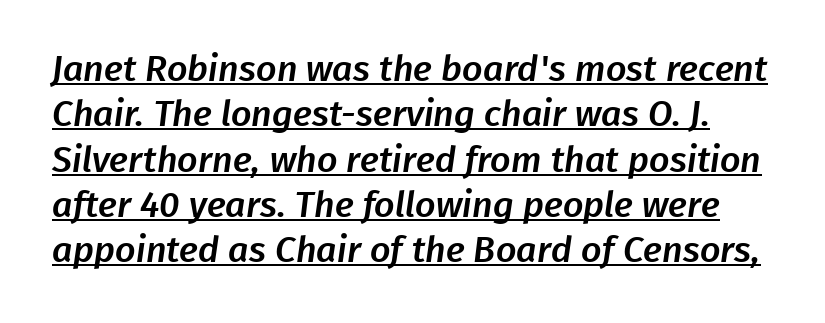
{"serif": "no", "width": "normal", "stroke_contrast": "low", "x_height": "medium", "monospaced": "no", "underline": "yes", "line_spacing": "normal", "line_spacing_ratio": 1.26, "letter_spacing": "normal", "letter_spacing_em": 0.0, "glyph_px": 36}
